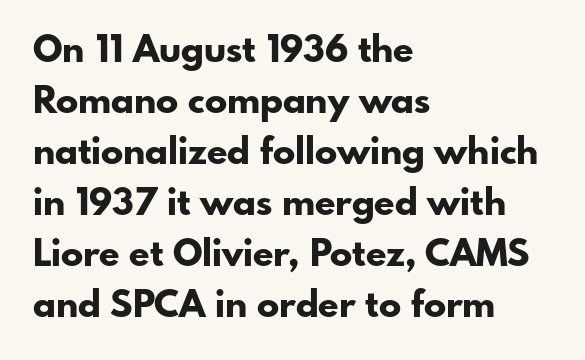
Q: Is the text bold? A: Yes.
Q: Is the text italic (slanted)? A: No, it is upright.
Q: Is the typeface a serif or a sans-serif typeface? A: Sans-serif.
Q: Is the text underlined? A: No.
Q: How is the paragraph aligned? A: Left-aligned.
Q: Is the spacing between letters normal or unusually wide? A: Normal.
Q: Is the spacing between lines tight, normal or loose? A: Normal.
Q: Width (condensed, normal, or wide)? A: Normal.
Q: Stroke contrast? A: Low.
Q: x-height? A: Small.
Q: Monospaced? A: No.
